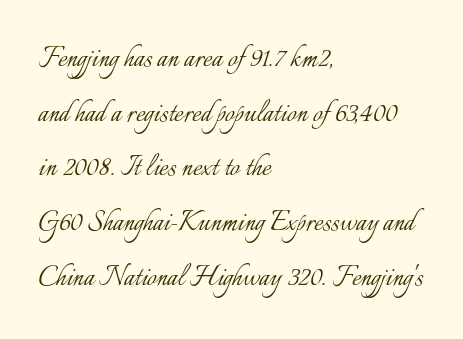
Here the designer chose a conventional face with non-uniform glyph widths. Weight: not bold — regular or lighter. Honestly, the letter spacing is just normal — you wouldn't notice it. Does the leading feel generous? No, just average.
